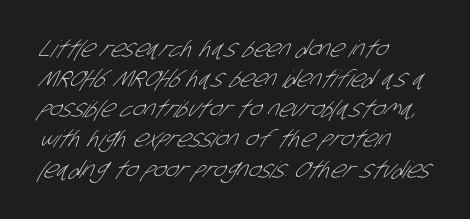
The gaps between neighbouring characters are ordinary and unremarkable. Left-aligned paragraph, ragged on the right. Weight: in the light-to-regular range. Honestly, there is no underline to notice here at all. These lines sit exactly where default settings would place them.
